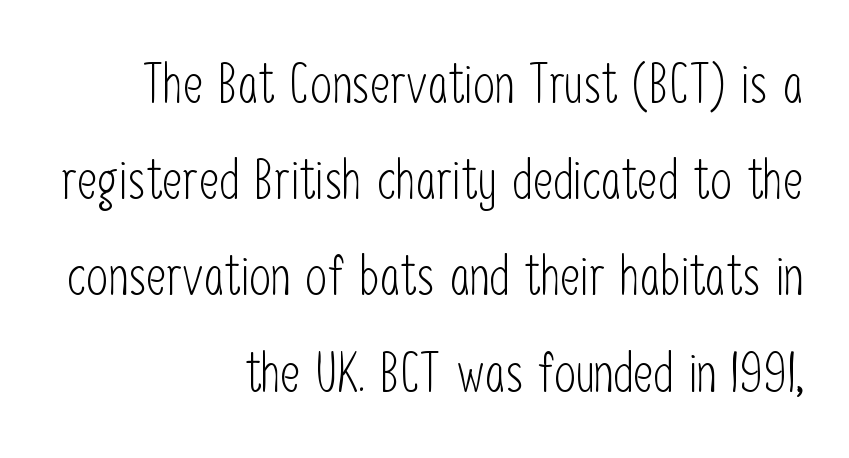
Descenders hang freely into open space. Does the type have serifs? No, each stem ends abruptly. Right-aligned paragraph, ragged on the left. This is the regular roman posture of the typeface.
